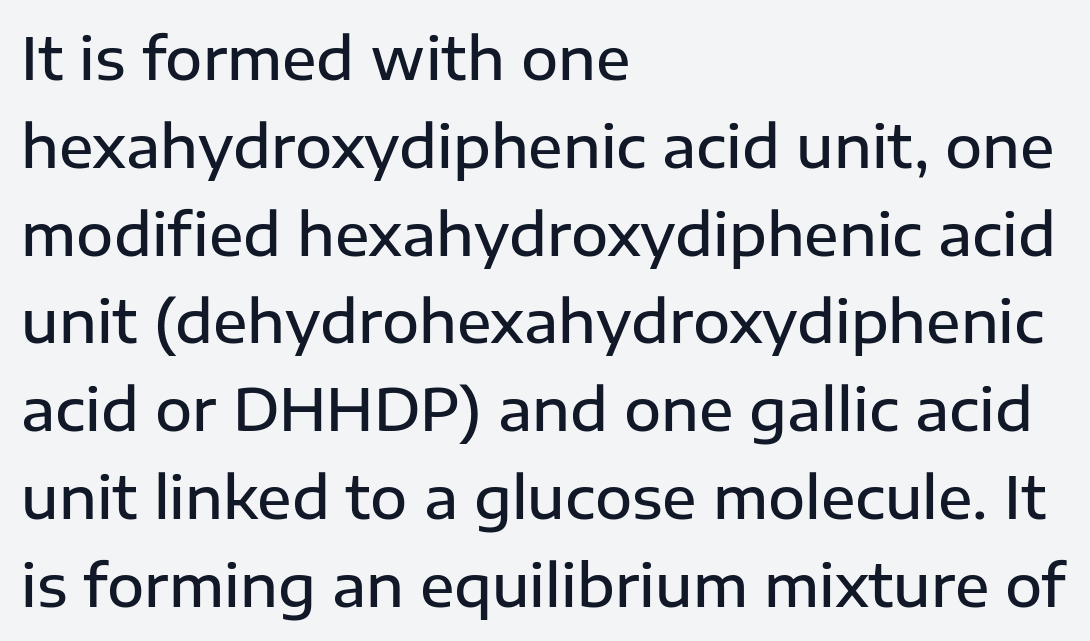
The image shows 57 px semibold sans-serif type, upright; set left-aligned, normal line spacing (1.54x), normal letter spacing, not underlined; low stroke contrast and a medium x-height.
